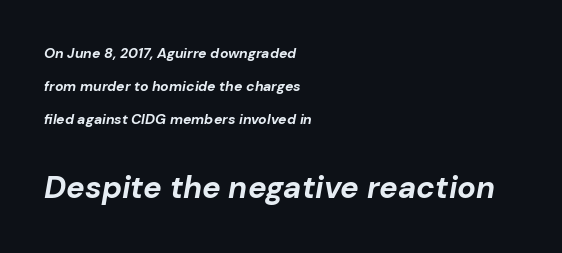
Q: Is the text bold? A: Yes.
Q: Is the text italic (slanted)? A: Yes, it leans right by about 10 degrees.
Q: Is the text underlined? A: No.
Q: How is the paragraph aligned? A: Left-aligned.
Q: Is the spacing between letters normal or unusually wide? A: Normal.
Q: Is the spacing between lines tight, normal or loose? A: Loose.
Q: Which block of text is set in a larger size, the first (top) or the second (bottom)? A: The second (bottom) one.
Q: Width (condensed, normal, or wide)? A: Normal.
Q: Stroke contrast? A: Low.
Q: x-height? A: Medium.
Q: Monospaced? A: No.
